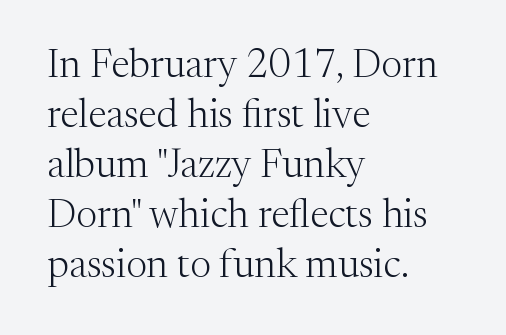
{"serif": "yes", "italic": "no", "bold": "no", "weight": "light", "width": "normal", "stroke_contrast": "medium", "x_height": "medium", "monospaced": "no", "underline": "no", "align": "left", "line_spacing": "normal", "line_spacing_ratio": 1.25, "letter_spacing": "normal", "letter_spacing_em": 0.0, "glyph_px": 40}
